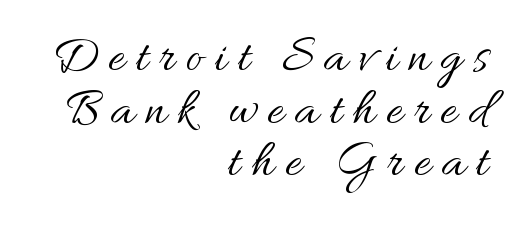
The paragraph has a hard right edge and a soft left edge. Descenders hang freely into open space. There is plenty of visible air inserted between adjacent glyphs. Each new line begins almost immediately beneath the previous one. Think standard paragraph weight, or any step lighter than that.
